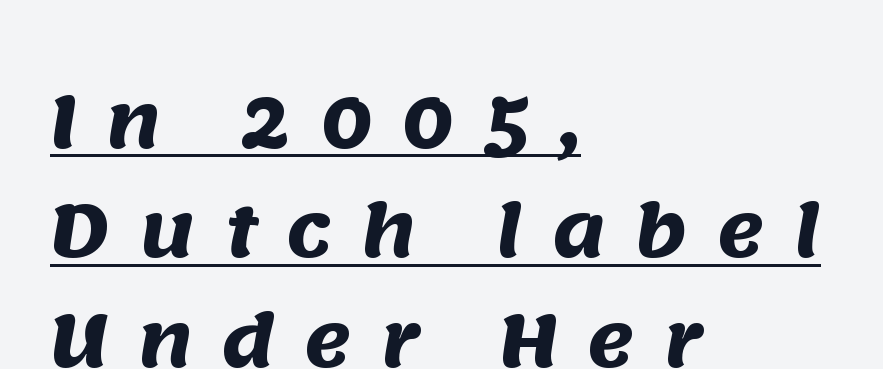
Q: Is the text bold? A: Yes.
Q: Is the typeface a serif or a sans-serif typeface? A: Sans-serif.
Q: Is the text underlined? A: Yes.
Q: How is the paragraph aligned? A: Left-aligned.
Q: Is the spacing between letters normal or unusually wide? A: Unusually wide.
Q: Is the spacing between lines tight, normal or loose? A: Normal.
Q: Width (condensed, normal, or wide)? A: Normal.
Q: Stroke contrast? A: Medium.
Q: x-height? A: Large.
Q: Monospaced? A: No.
